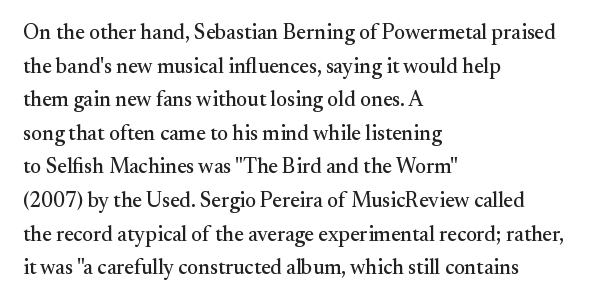
Between one letter and the next there's only the usual sliver of space. The baseline area is clear. Vertically, the passage feels balanced, rows spaced as you'd expect. This sample is left-justified, so line endings fall wherever the words run out.
